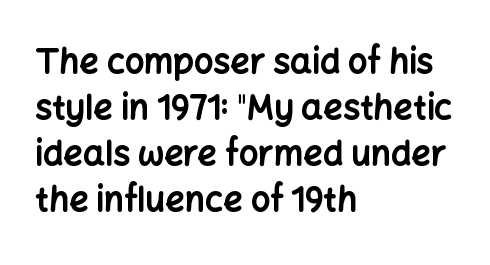
Q: Is the text bold? A: Yes.
Q: Is the text italic (slanted)? A: No, it is upright.
Q: Is the typeface a serif or a sans-serif typeface? A: Sans-serif.
Q: Is the text underlined? A: No.
Q: How is the paragraph aligned? A: Left-aligned.
Q: Is the spacing between letters normal or unusually wide? A: Normal.
Q: Is the spacing between lines tight, normal or loose? A: Normal.
Q: Width (condensed, normal, or wide)? A: Normal.
Q: Stroke contrast? A: Low.
Q: x-height? A: Medium.
Q: Monospaced? A: No.
